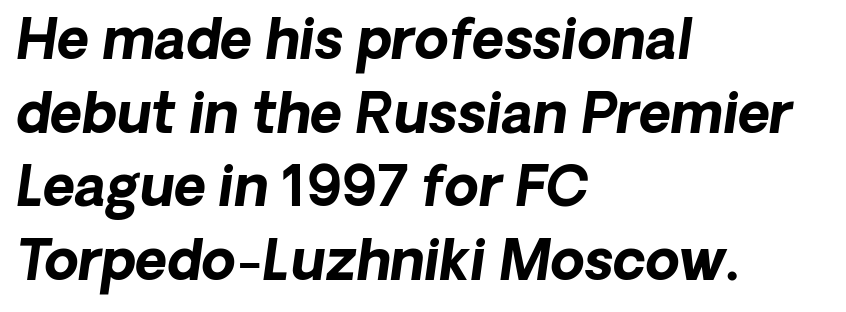
Typeset ragged right — the left edge is the straight one. The text carries the slant typical of an italic or oblique font. Stroke thickness is high; the sample reads as a true bold. Rule under the text: the space is simply empty. These lines are rendered in a variable-pitch font.
